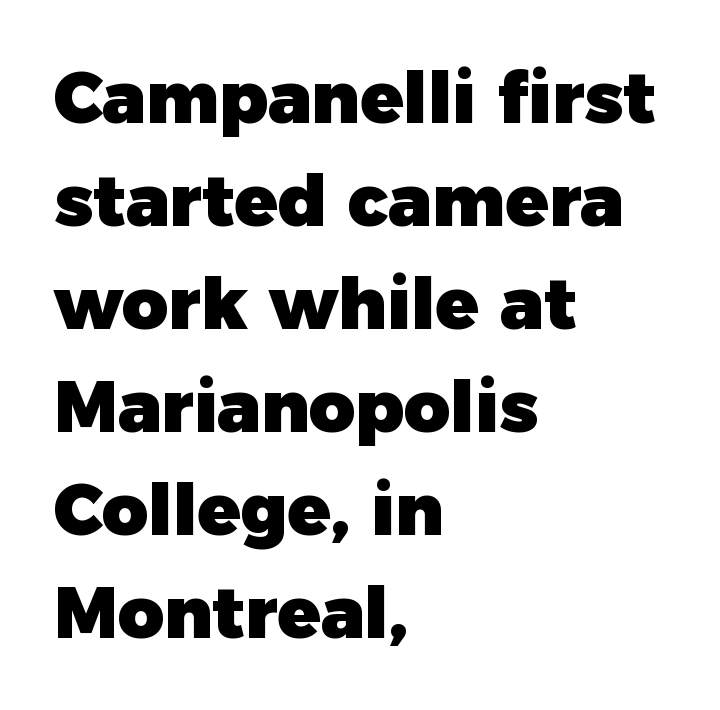
{"serif": "no", "italic": "no", "bold": "yes", "weight": "heavy", "width": "normal", "stroke_contrast": "low", "x_height": "medium", "monospaced": "no", "underline": "no", "align": "left", "line_spacing": "normal", "line_spacing_ratio": 1.45, "letter_spacing": "normal", "letter_spacing_em": 0.0, "glyph_px": 71}
